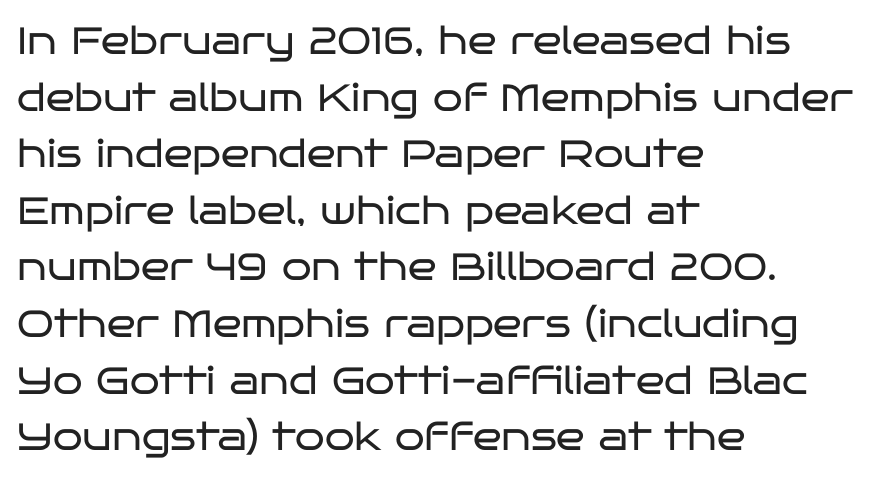
Q: Is the text bold? A: No.
Q: Is the text italic (slanted)? A: No, it is upright.
Q: Is the typeface a serif or a sans-serif typeface? A: Sans-serif.
Q: Is the text underlined? A: No.
Q: How is the paragraph aligned? A: Left-aligned.
Q: Is the spacing between letters normal or unusually wide? A: Normal.
Q: Is the spacing between lines tight, normal or loose? A: Normal.
Q: Width (condensed, normal, or wide)? A: Wide.
Q: Stroke contrast? A: Low.
Q: x-height? A: Large.
Q: Monospaced? A: No.
